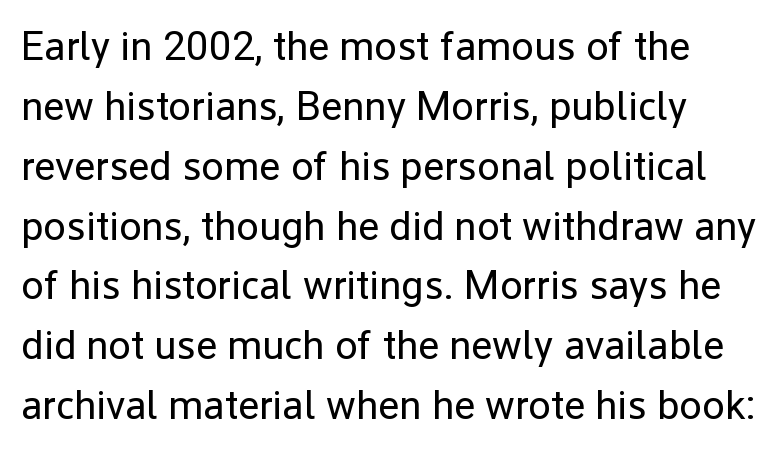
In terms of leading, this rendering sits right in the middle. Every stem runs plumb, perpendicular to the baseline. Underline: absent. The typeface has the unassuming heft of standard copy or less.
